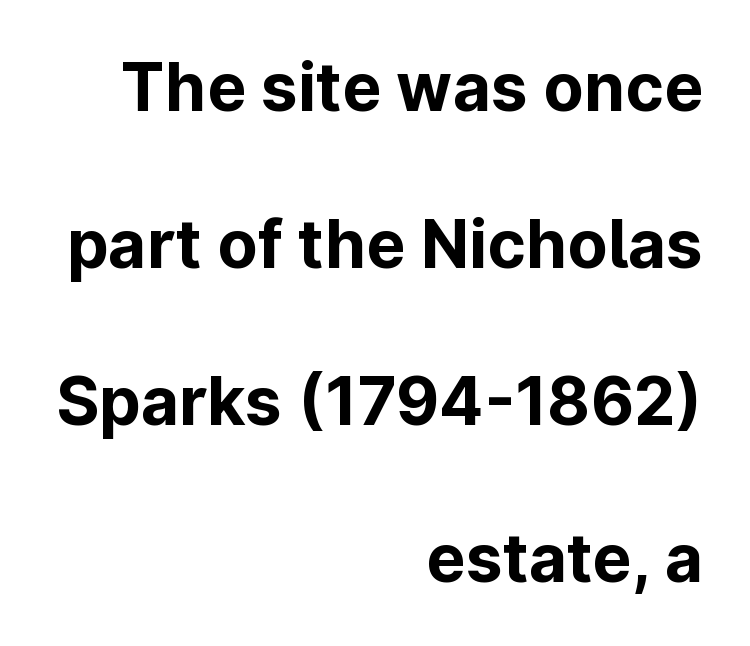
Q: Is the text bold? A: Yes.
Q: Is the text italic (slanted)? A: No, it is upright.
Q: Is the typeface a serif or a sans-serif typeface? A: Sans-serif.
Q: Is the text underlined? A: No.
Q: How is the paragraph aligned? A: Right-aligned.
Q: Is the spacing between letters normal or unusually wide? A: Normal.
Q: Is the spacing between lines tight, normal or loose? A: Loose.
Q: Width (condensed, normal, or wide)? A: Normal.
Q: Stroke contrast? A: Low.
Q: x-height? A: Medium.
Q: Monospaced? A: No.
